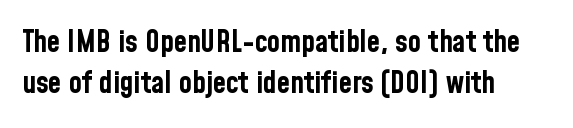
The image shows 30 px bold, condensed sans-serif type, upright; set left-aligned, normal line spacing (1.36x), normal letter spacing, not underlined; low stroke contrast and a medium x-height.
